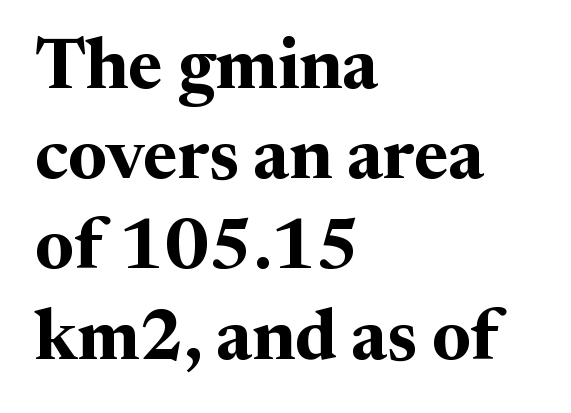
The image shows 71 px bold serif type, upright; set left-aligned, normal line spacing (1.27x), normal letter spacing, not underlined; medium stroke contrast and a medium x-height.
